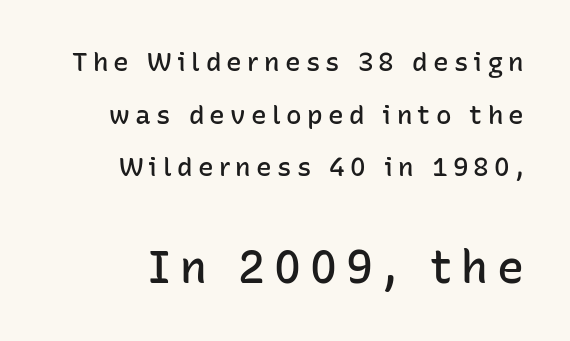
Is this a fixed-width face? No — the glyphs have proportional, varying widths. The font family rendered here belongs to the sans-serif group. Line spacing here is loose. Quick note: not italic, upright. Note: smaller setting up top, larger setting below.
